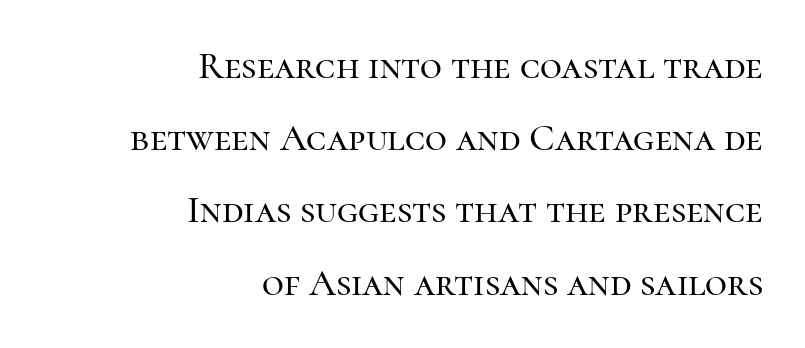
Posture: straight, roman, zero tilt. The foot of each line stays bare and open. Stroke terminals: seriffed. Visually the block forms a straight wall on the right and a jagged coastline on the left.
